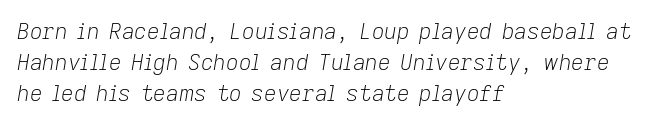
{"italic": "yes", "lean": "right", "slant_degrees": 9, "bold": "no", "underline": "no", "align": "left", "line_spacing": "normal", "line_spacing_ratio": 1.4, "letter_spacing": "normal", "letter_spacing_em": 0.0, "glyph_px": 22}
